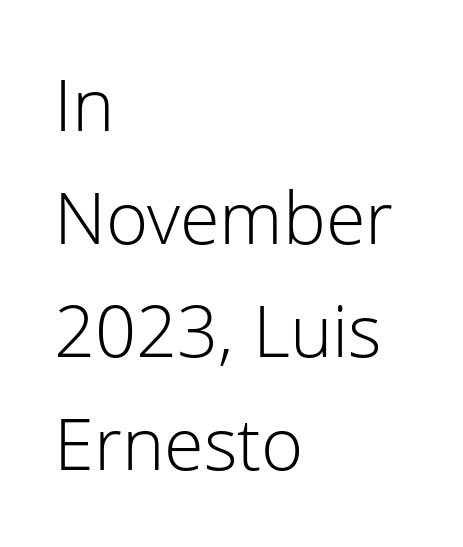
The image shows 72 px light sans-serif type, upright; set left-aligned, normal line spacing (1.57x), normal letter spacing, not underlined; low stroke contrast and a medium x-height.
